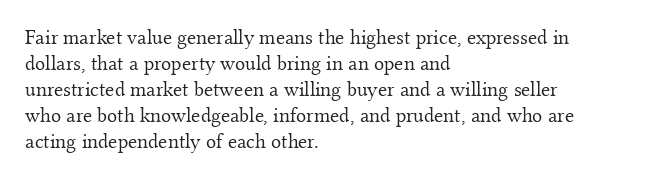
The typography opts for an upright posture over an oblique one. Unmarked baselines from the first word to the last. Students, note that the glyphs here touch the page at normal intervals. Which margin do the lines hug? The left one — the right edge is uneven. The typesetting does not lean heavy: it is not bold.
